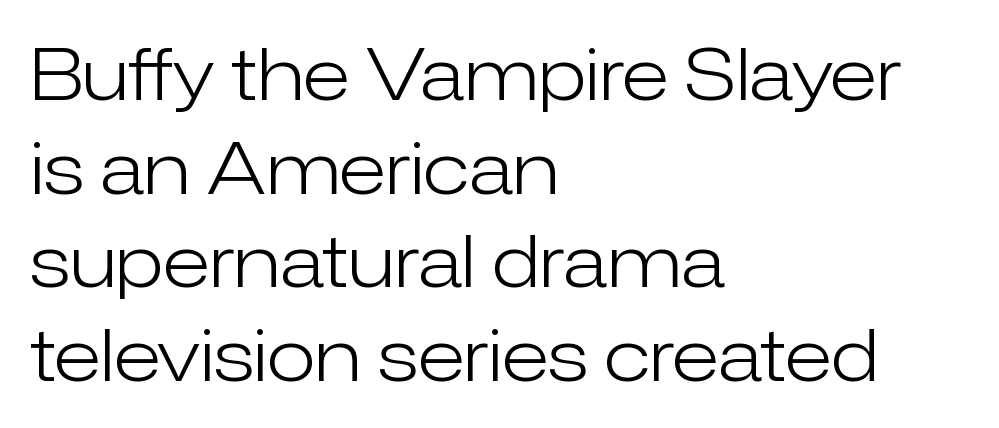
{"serif": "no", "italic": "no", "bold": "no", "weight": "light", "width": "normal", "stroke_contrast": "low", "x_height": "medium", "monospaced": "no", "underline": "no", "align": "left", "line_spacing": "normal", "line_spacing_ratio": 1.3, "letter_spacing": "normal", "letter_spacing_em": 0.0, "glyph_px": 72}
